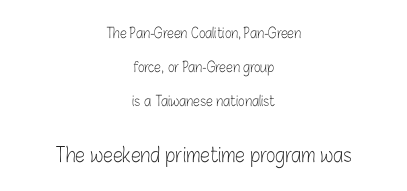
{"italic": "no", "bold": "no", "underline": "no", "align": "center", "line_spacing": "loose", "line_spacing_ratio": 2.42, "letter_spacing": "normal", "letter_spacing_em": 0.0, "larger_block": "second", "size_ratio": 1.43, "glyph_px": 20}
